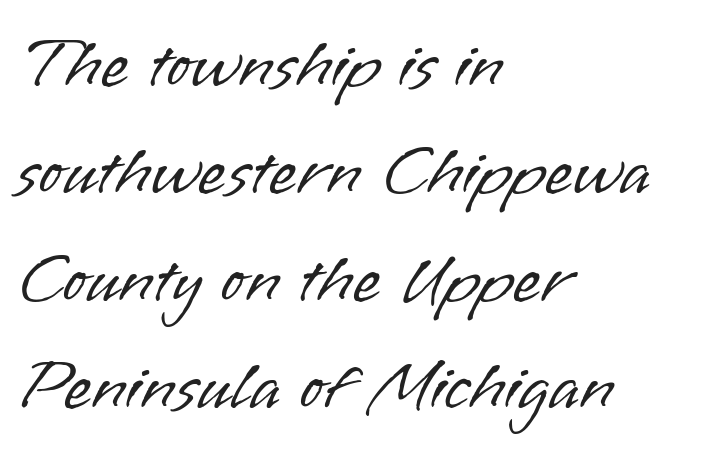
Only glyphs here, with clear space below each row. Character widths vary here, with narrow letters taking less room than wide ones. The type is set solid horizontally, with unmodified tracking. Reading down the column, the eye jumps a familiar distance to each next line.
